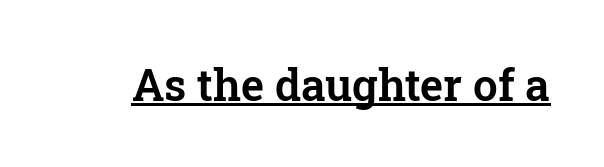
Q: Is the text italic (slanted)? A: No, it is upright.
Q: Is the typeface a serif or a sans-serif typeface? A: Serif.
Q: Is the text underlined? A: Yes.
Q: Is the spacing between letters normal or unusually wide? A: Normal.
Q: Width (condensed, normal, or wide)? A: Normal.
Q: Stroke contrast? A: Low.
Q: x-height? A: Medium.
Q: Monospaced? A: No.
